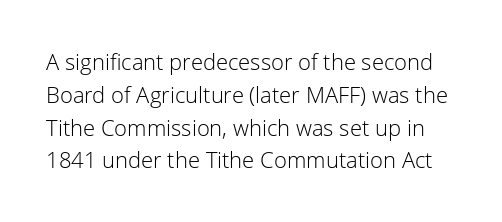
Q: Is the text bold? A: No.
Q: Is the text italic (slanted)? A: No, it is upright.
Q: Is the text underlined? A: No.
Q: Is the spacing between letters normal or unusually wide? A: Normal.
Q: Is the spacing between lines tight, normal or loose? A: Normal.
